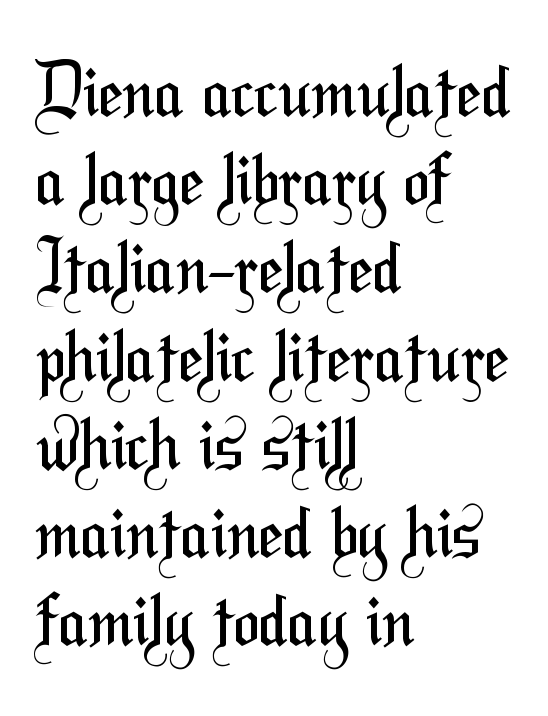
Q: Is the text bold? A: No.
Q: Is the typeface a serif or a sans-serif typeface? A: Sans-serif.
Q: Is the text underlined? A: No.
Q: How is the paragraph aligned? A: Left-aligned.
Q: Is the spacing between letters normal or unusually wide? A: Normal.
Q: Is the spacing between lines tight, normal or loose? A: Normal.
Q: Width (condensed, normal, or wide)? A: Condensed.
Q: Stroke contrast? A: Medium.
Q: x-height? A: Medium.
Q: Monospaced? A: No.
